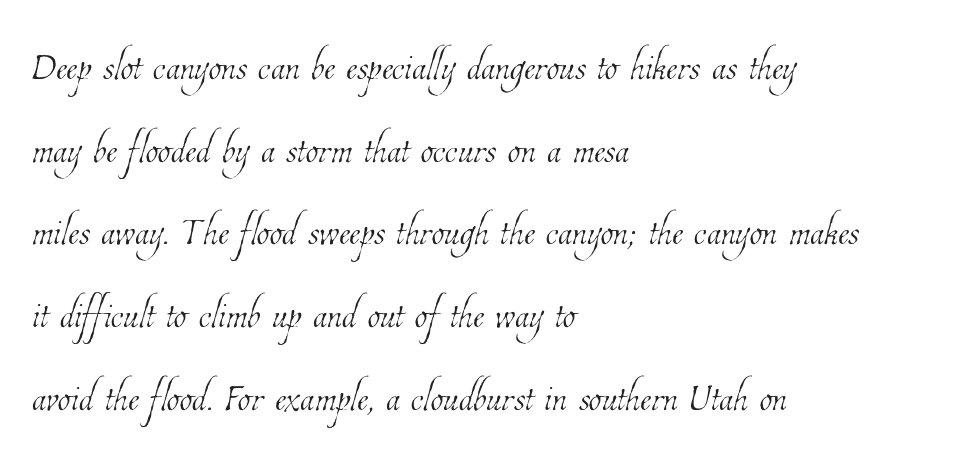
The image shows 52 px thin, condensed type; set left-aligned, normal line spacing (1.59x), normal letter spacing, not underlined; low stroke contrast and a medium x-height.
